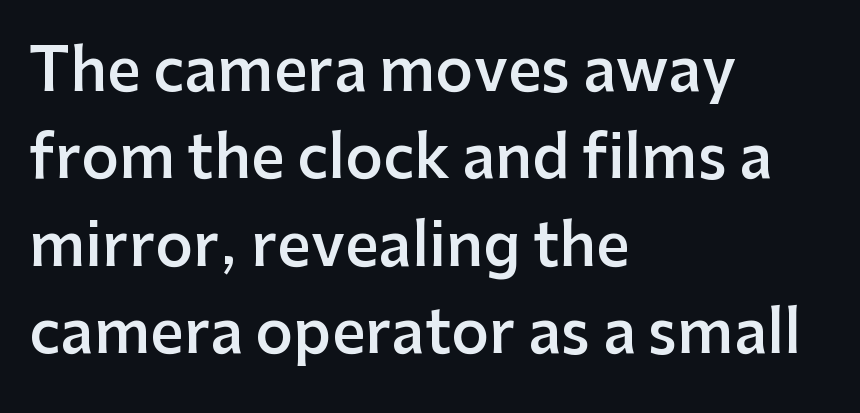
{"serif": "no", "italic": "no", "bold": "semi", "weight": "semibold", "width": "normal", "stroke_contrast": "low", "x_height": "medium", "monospaced": "no", "underline": "no", "align": "left", "line_spacing": "normal", "line_spacing_ratio": 1.48, "letter_spacing": "normal", "letter_spacing_em": 0.0, "glyph_px": 59}
